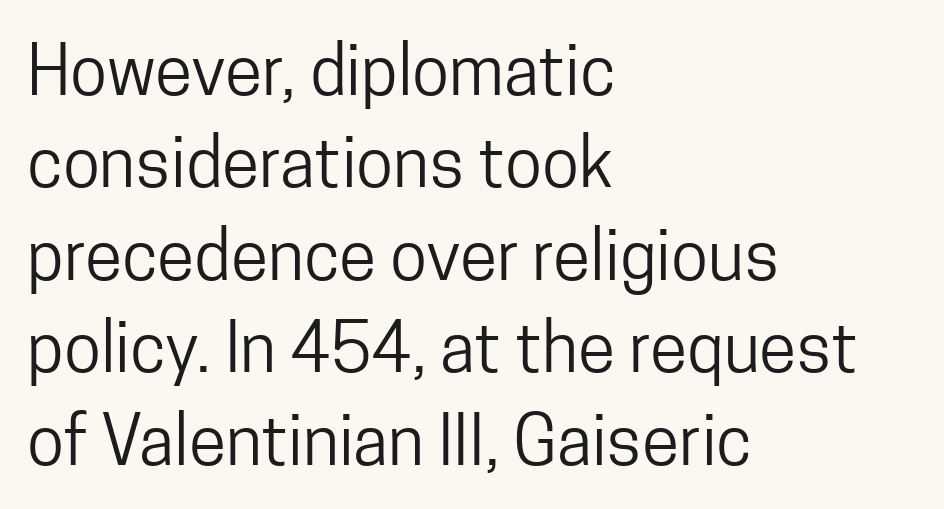
Q: Is the text bold? A: No.
Q: Is the text italic (slanted)? A: No, it is upright.
Q: Is the typeface a serif or a sans-serif typeface? A: Sans-serif.
Q: Is the text underlined? A: No.
Q: How is the paragraph aligned? A: Left-aligned.
Q: Is the spacing between letters normal or unusually wide? A: Normal.
Q: Is the spacing between lines tight, normal or loose? A: Normal.
Q: Width (condensed, normal, or wide)? A: Condensed.
Q: Stroke contrast? A: Low.
Q: x-height? A: Medium.
Q: Monospaced? A: No.
